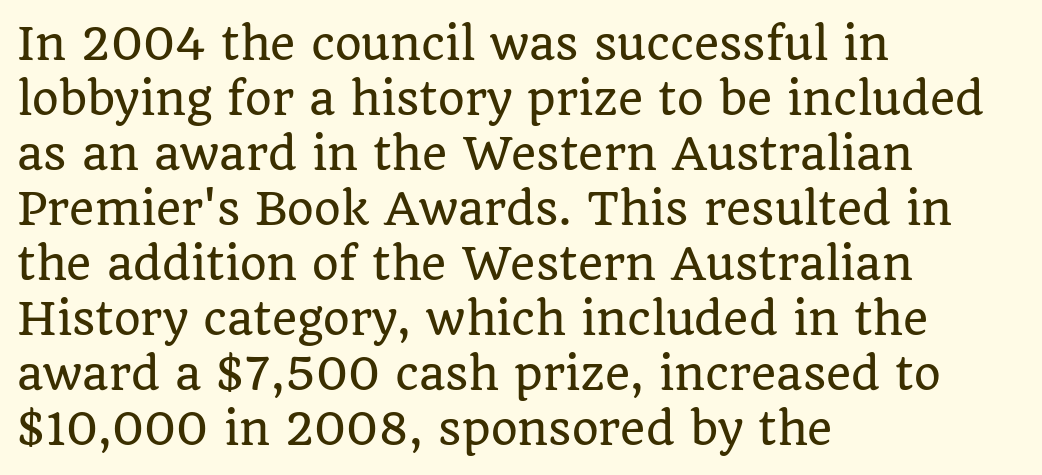
Underlining? Definitely not there. The letters advance in unequal steps, a hallmark of proportional type. Students, observe: this is what conventionally led text looks like. Characters follow at the spacing the type designer built in. The typeface chosen for these lines features serifs. These lines are set flush left with a ragged right edge.
